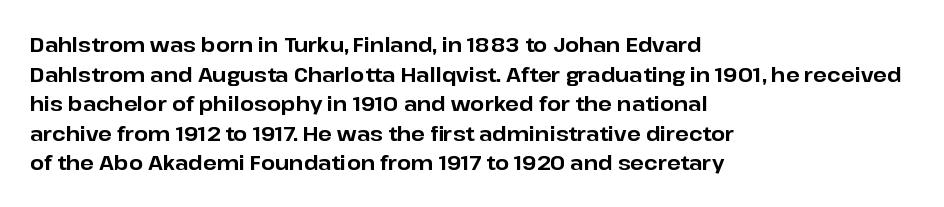
Q: Is the text bold? A: Yes.
Q: Is the text italic (slanted)? A: No, it is upright.
Q: Is the text underlined? A: No.
Q: How is the paragraph aligned? A: Left-aligned.
Q: Is the spacing between letters normal or unusually wide? A: Normal.
Q: Is the spacing between lines tight, normal or loose? A: Normal.
